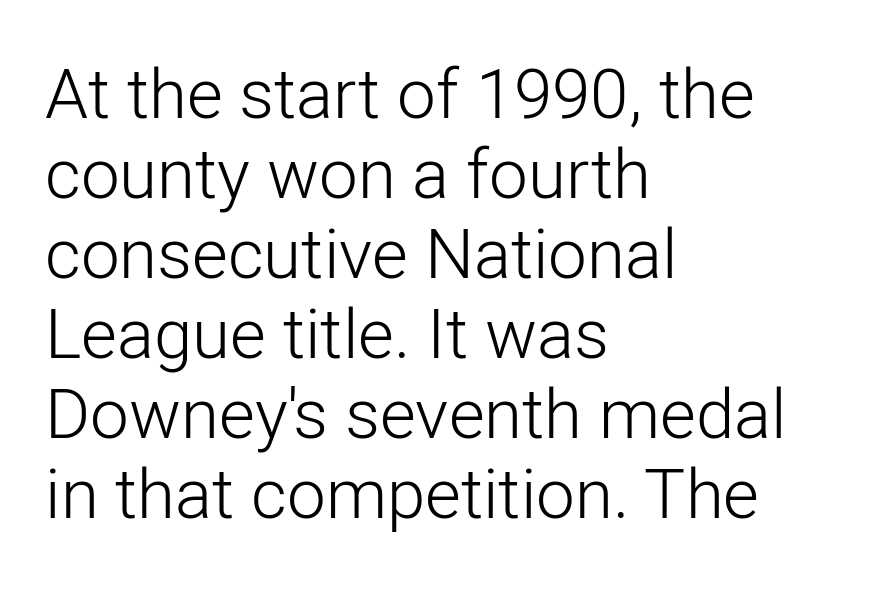
{"serif": "no", "italic": "no", "bold": "no", "weight": "light", "width": "normal", "stroke_contrast": "low", "x_height": "medium", "monospaced": "no", "underline": "no", "align": "left", "line_spacing_ratio": 1.16, "letter_spacing": "normal", "letter_spacing_em": 0.0, "glyph_px": 69}
